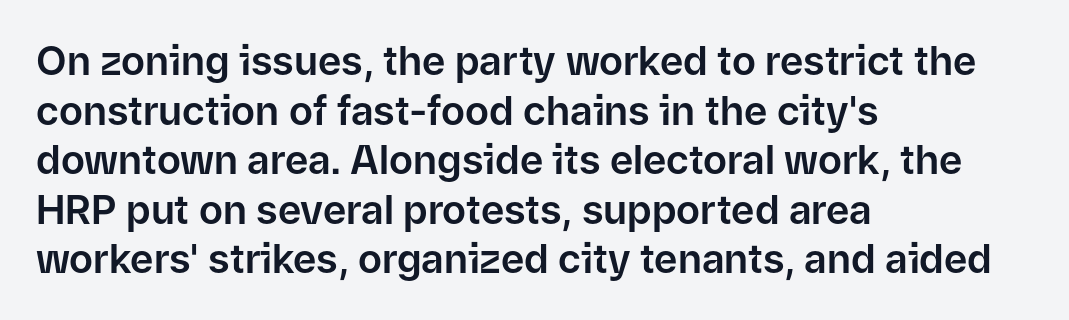
The image shows 40 px sans-serif type, upright; set left-aligned, line spacing 1.24x, normal letter spacing, not underlined; low stroke contrast and a medium x-height.
